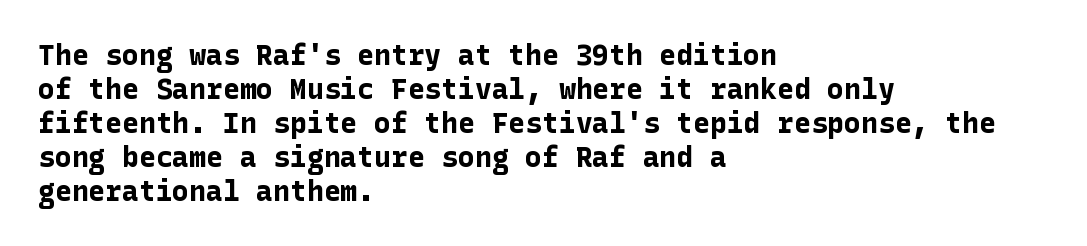
The image shows 28 px bold sans-serif type, upright; set left-aligned, line spacing 1.21x, normal letter spacing, not underlined; low stroke contrast and a medium x-height.
